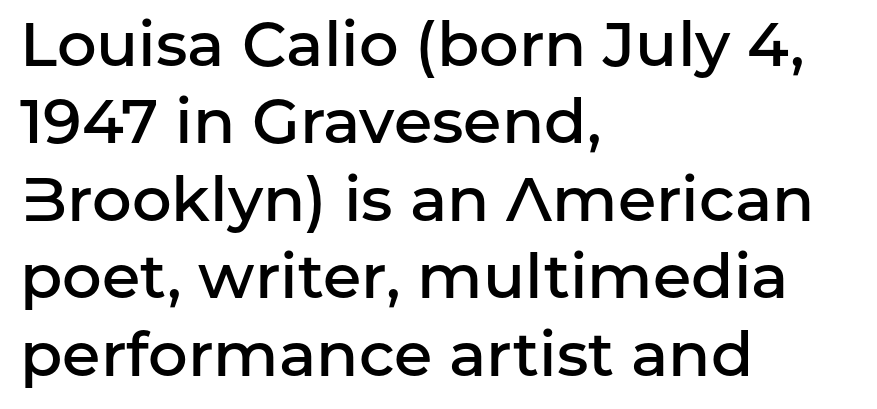
{"serif": "no", "italic": "no", "bold": "semi", "weight": "semibold", "width": "normal", "stroke_contrast": "low", "x_height": "medium", "monospaced": "no", "underline": "no", "align": "left", "line_spacing": "normal", "line_spacing_ratio": 1.25, "letter_spacing": "normal", "letter_spacing_em": 0.0, "glyph_px": 62}
